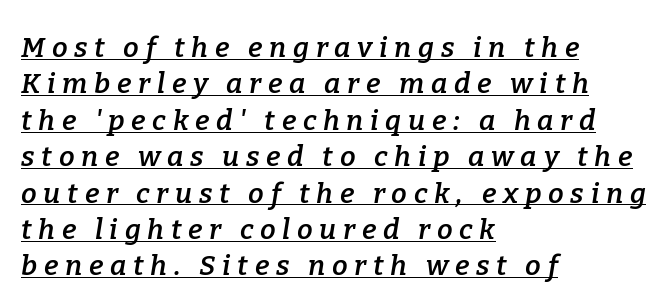
Visually the block forms a straight wall on the left and a jagged coastline on the right. The sample has been set in demibold, a notch under bold. Quick note: interline space is typical. This is underlined copy, the kind a proofreader might mark for attention.
